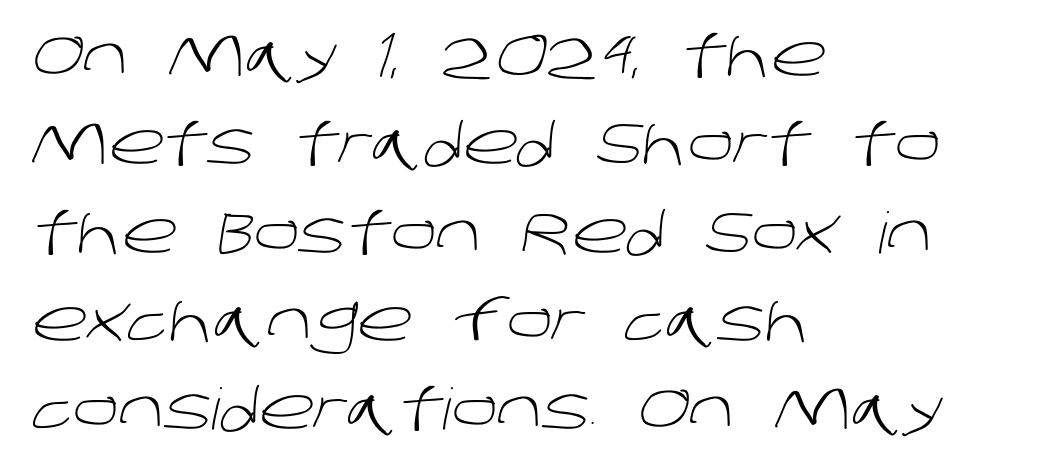
{"serif": "no", "bold": "no", "weight": "light", "width": "normal", "stroke_contrast": "low", "x_height": "large", "monospaced": "no", "underline": "no", "align": "left", "line_spacing": "normal", "line_spacing_ratio": 1.55, "letter_spacing": "normal", "letter_spacing_em": 0.0, "glyph_px": 57}
